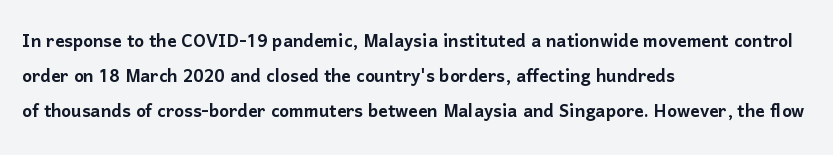
The designer left line spacing at the default. The face used here is rendered with its standard letterfit. The letters stand upright; this is a roman face. The rag falls on the right side of this text block. The words here are not underlined.
